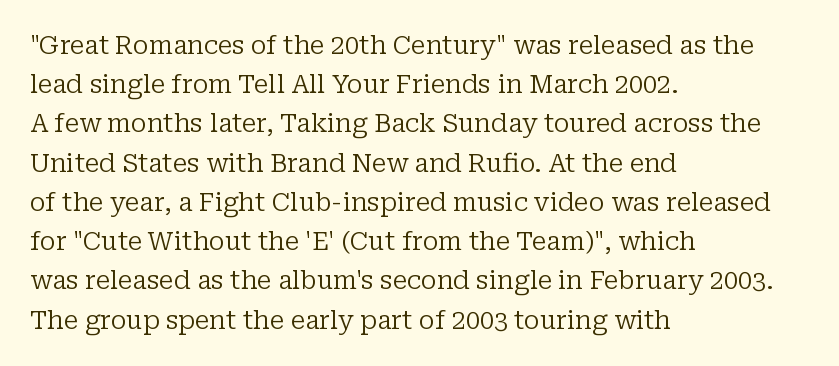
The image shows 25 px text type, upright; set left-aligned, normal line spacing (1.57x), normal letter spacing, not underlined.
